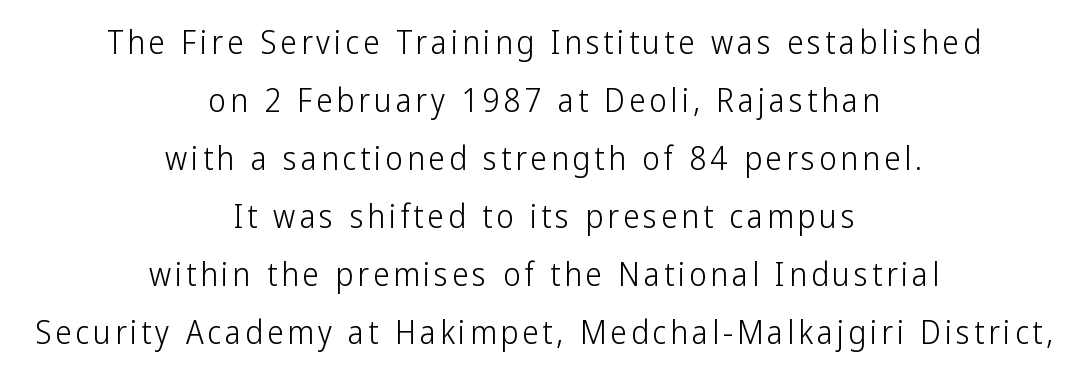
The image shows 33 px light, condensed sans-serif type, upright; set centered, line spacing 1.76x, not underlined; low stroke contrast and a medium x-height.
